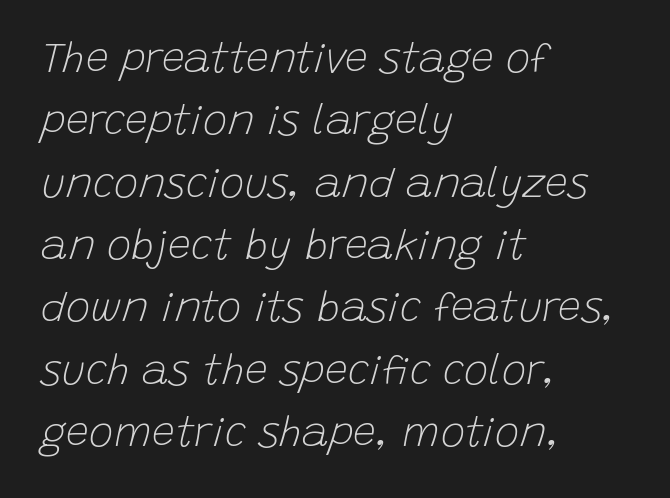
{"italic": "yes", "lean": "right", "slant_degrees": 15, "bold": "no", "weight": "light", "width": "normal", "stroke_contrast": "low", "x_height": "large", "monospaced": "no", "underline": "no", "align": "left", "line_spacing": "normal", "line_spacing_ratio": 1.52, "letter_spacing": "normal", "letter_spacing_em": 0.0, "glyph_px": 41}
